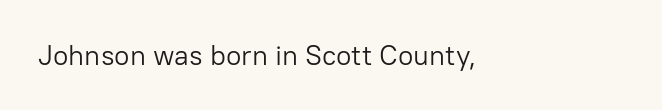
{"serif": "no", "italic": "no", "bold": "no", "weight": "light", "width": "normal", "stroke_contrast": "low", "x_height": "medium", "monospaced": "no", "underline": "no", "align": "left", "letter_spacing": "normal", "letter_spacing_em": 0.0, "glyph_px": 28}
